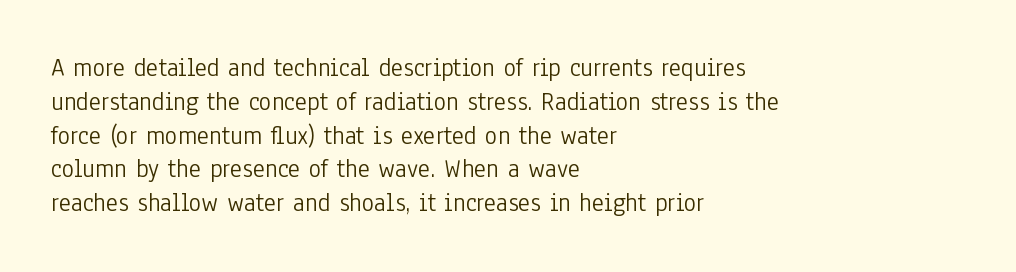
Descenders are the only things crossing below the line. Vertical strokes here are truly vertical. Compared with typical paragraphs, the rows here are spaced about the same. The setting favours the left margin, as ordinary paragraphs usually do.
